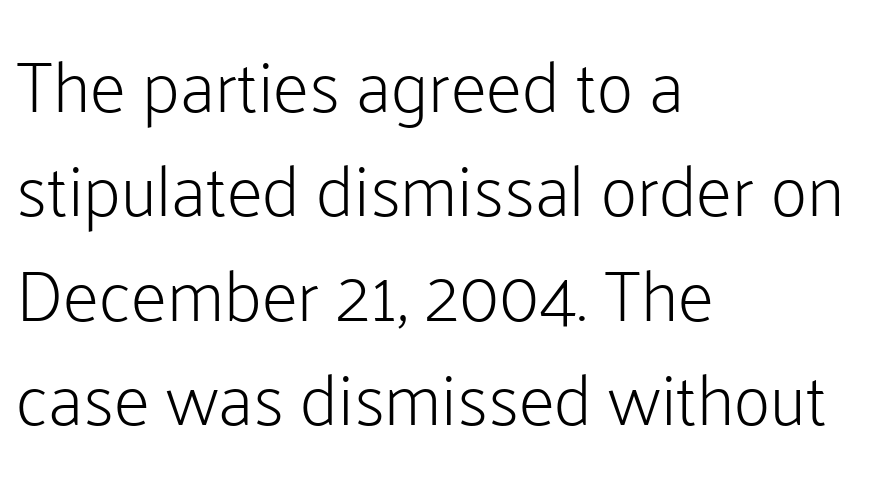
{"serif": "no", "italic": "no", "bold": "no", "weight": "light", "width": "normal", "stroke_contrast": "low", "x_height": "medium", "monospaced": "no", "underline": "no", "align": "left", "line_spacing": "normal", "line_spacing_ratio": 1.45, "letter_spacing": "normal", "letter_spacing_em": 0.0, "glyph_px": 72}
